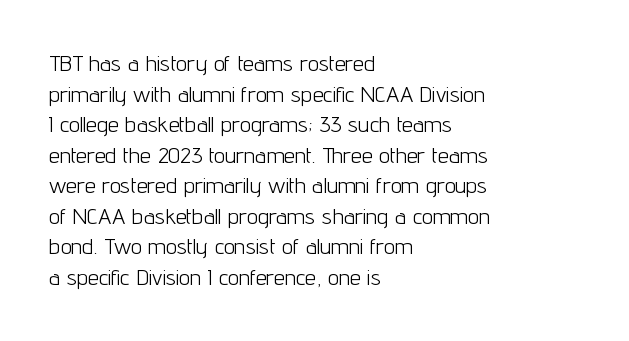
Q: Is the text bold? A: No.
Q: Is the text italic (slanted)? A: No, it is upright.
Q: Is the text underlined? A: No.
Q: How is the paragraph aligned? A: Left-aligned.
Q: Is the spacing between letters normal or unusually wide? A: Normal.
Q: Is the spacing between lines tight, normal or loose? A: Normal.
